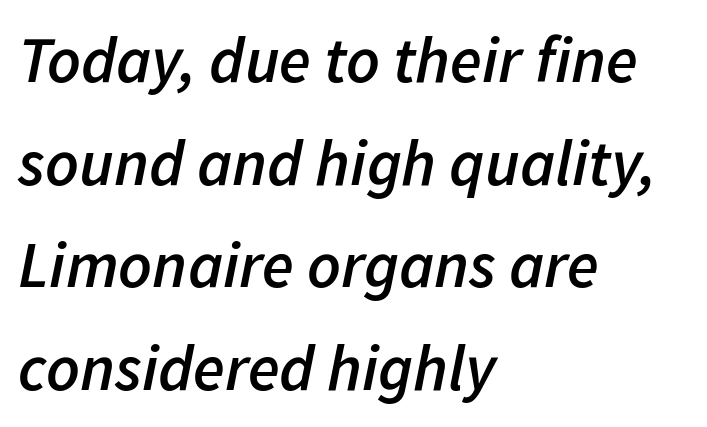
Q: Is the text bold? A: Semi-bold.
Q: Is the text italic (slanted)? A: Yes, it leans right by about 11 degrees.
Q: Is the text underlined? A: No.
Q: How is the paragraph aligned? A: Left-aligned.
Q: Is the spacing between letters normal or unusually wide? A: Normal.
Q: Is the spacing between lines tight, normal or loose? A: Normal.
Q: Width (condensed, normal, or wide)? A: Normal.
Q: Stroke contrast? A: Low.
Q: x-height? A: Medium.
Q: Monospaced? A: No.
